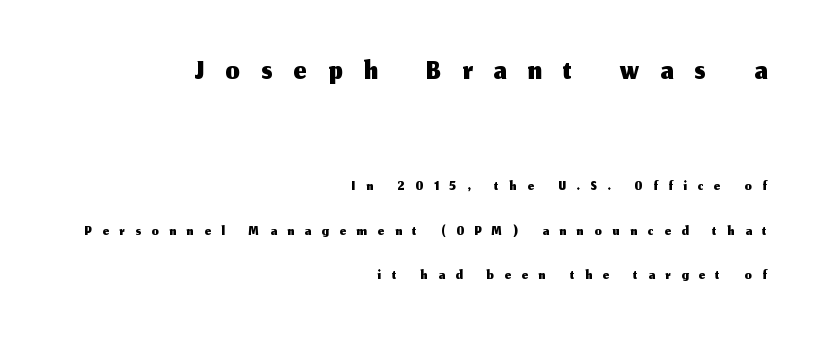
{"serif": "no", "italic": "no", "width": "normal", "stroke_contrast": "medium", "x_height": "medium", "monospaced": "no", "underline": "no", "align": "right", "line_spacing": "loose", "line_spacing_ratio": 2.02, "letter_spacing": "wide", "letter_spacing_em": 0.49, "larger_block": "first", "size_ratio": 2.0, "glyph_px": 44}
